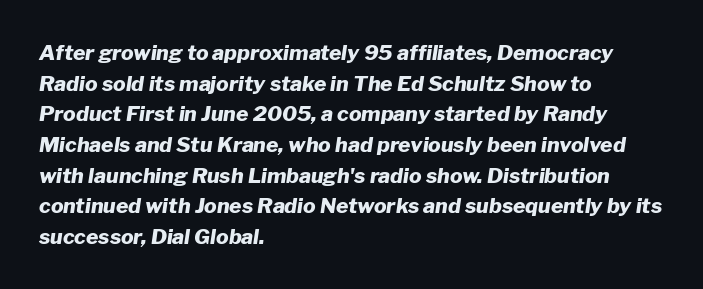
The image shows 21 px bold type, italic (leaning right); set left-aligned, normal line spacing (1.46x), normal letter spacing, not underlined.
